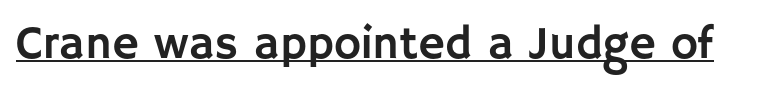
The image shows 46 px sans-serif type, upright; set normal letter spacing, underlined; low stroke contrast and a large x-height.
